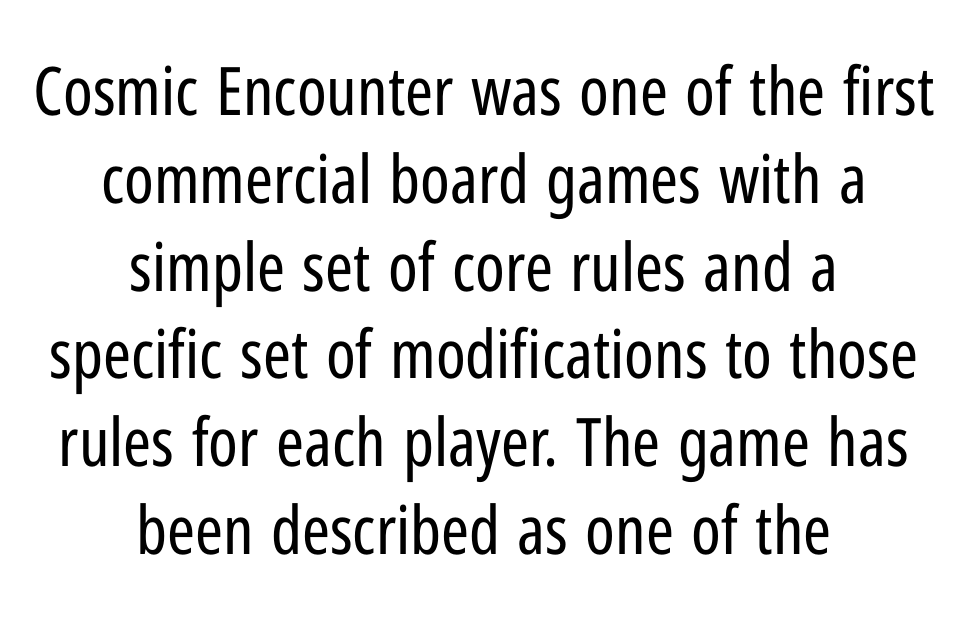
{"serif": "no", "italic": "no", "bold": "no", "weight": "regular", "width": "condensed", "stroke_contrast": "low", "x_height": "medium", "monospaced": "no", "underline": "no", "align": "center", "line_spacing": "normal", "line_spacing_ratio": 1.31, "letter_spacing": "normal", "letter_spacing_em": 0.0, "glyph_px": 67}
